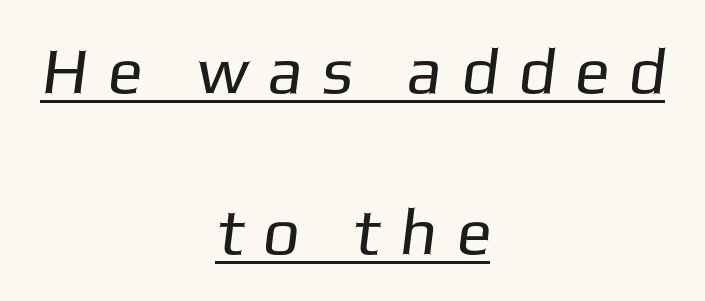
Underlining? Definitely there. Neither beginnings nor endings align; midpoints do. These lines stand farther apart than default settings would place them. Typographically, this falls in the sans-serif category. No extra ink here — the face is not bold.
